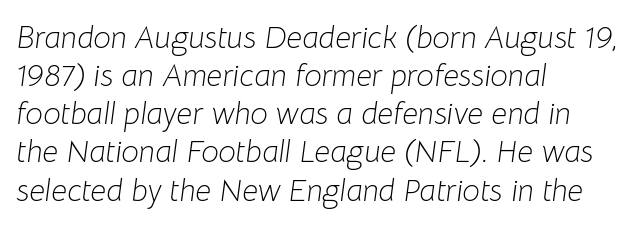
Q: Is the text bold? A: No.
Q: Is the text italic (slanted)? A: Yes, it leans right by about 8 degrees.
Q: Is the text underlined? A: No.
Q: How is the paragraph aligned? A: Left-aligned.
Q: Is the spacing between letters normal or unusually wide? A: Normal.
Q: Width (condensed, normal, or wide)? A: Normal.
Q: Stroke contrast? A: Low.
Q: x-height? A: Medium.
Q: Monospaced? A: No.
